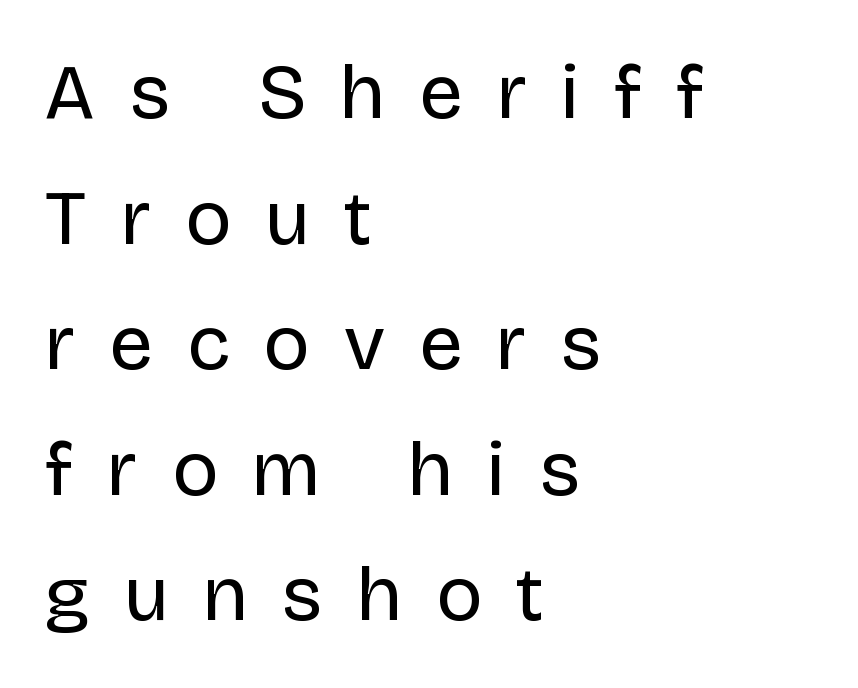
Q: Is the text bold? A: No.
Q: Is the text italic (slanted)? A: No, it is upright.
Q: Is the typeface a serif or a sans-serif typeface? A: Sans-serif.
Q: Is the text underlined? A: No.
Q: How is the paragraph aligned? A: Left-aligned.
Q: Is the spacing between letters normal or unusually wide? A: Unusually wide.
Q: Is the spacing between lines tight, normal or loose? A: Normal.
Q: Width (condensed, normal, or wide)? A: Normal.
Q: Stroke contrast? A: Low.
Q: x-height? A: Large.
Q: Monospaced? A: No.
